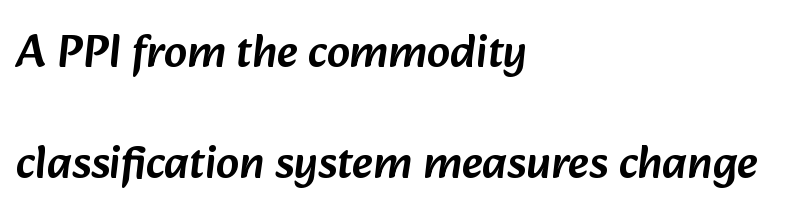
The image shows 46 px sans-serif type; set left-aligned, loose line spacing (2.42x), normal letter spacing, not underlined; low stroke contrast and a medium x-height.
